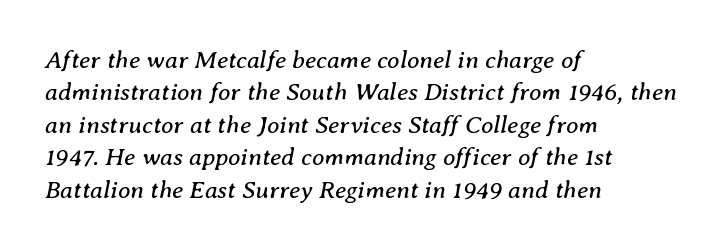
{"italic": "yes", "lean": "right", "slant_degrees": 8, "bold": "no", "underline": "no", "align": "left", "line_spacing": "normal", "line_spacing_ratio": 1.3, "letter_spacing": "normal", "letter_spacing_em": 0.0, "glyph_px": 25}
